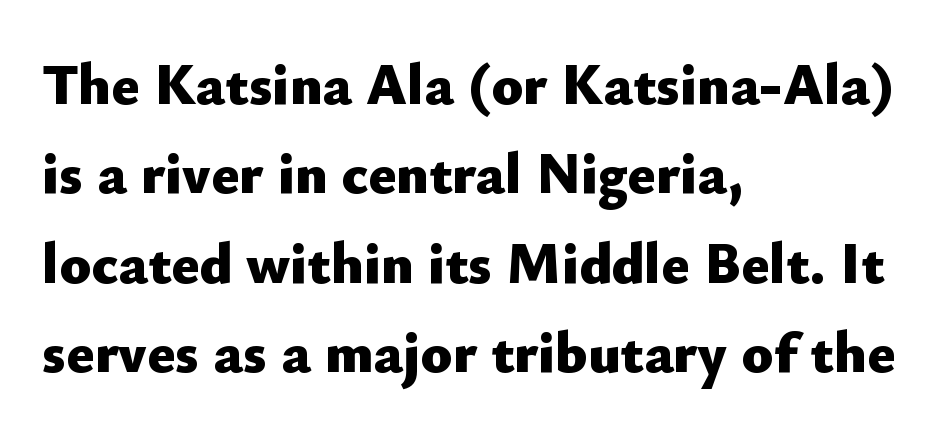
Q: Is the text bold? A: Yes.
Q: Is the text italic (slanted)? A: No, it is upright.
Q: Is the typeface a serif or a sans-serif typeface? A: Sans-serif.
Q: Is the text underlined? A: No.
Q: How is the paragraph aligned? A: Left-aligned.
Q: Is the spacing between letters normal or unusually wide? A: Normal.
Q: Is the spacing between lines tight, normal or loose? A: Normal.
Q: Width (condensed, normal, or wide)? A: Normal.
Q: Stroke contrast? A: Low.
Q: x-height? A: Small.
Q: Monospaced? A: No.
